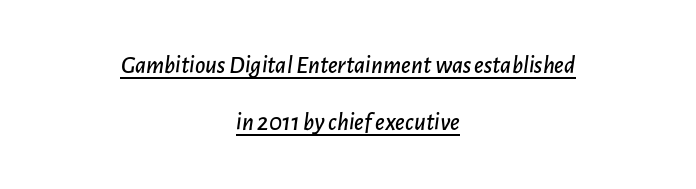
Q: Is the text italic (slanted)? A: Yes, it leans right by about 7 degrees.
Q: Is the text underlined? A: Yes.
Q: How is the paragraph aligned? A: Centered.
Q: Is the spacing between letters normal or unusually wide? A: Normal.
Q: Is the spacing between lines tight, normal or loose? A: Loose.
